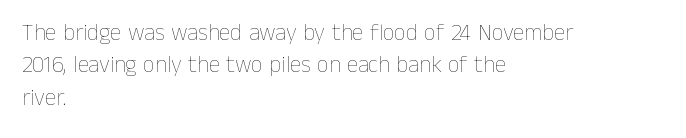
The tracking reads as untouched default to a designer's eye. Layout note: lines flush left. Students, observe: this is what conventionally led text looks like. Underline: absent.
